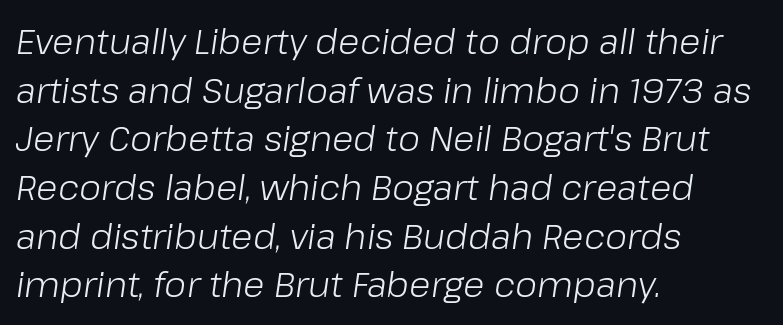
The image shows 35 px light type, italic (leaning right); set left-aligned, normal line spacing (1.39x), normal letter spacing, not underlined; low stroke contrast and a medium x-height.
